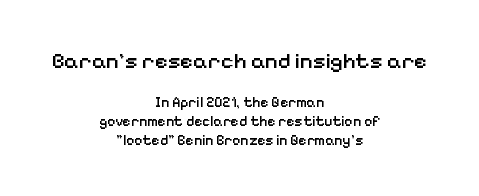
Q: Is the text bold? A: Semi-bold.
Q: Is the text italic (slanted)? A: No, it is upright.
Q: Is the text underlined? A: No.
Q: How is the paragraph aligned? A: Centered.
Q: Is the spacing between letters normal or unusually wide? A: Normal.
Q: Is the spacing between lines tight, normal or loose? A: Normal.
Q: Which block of text is set in a larger size, the first (top) or the second (bottom)? A: The first (top) one.
